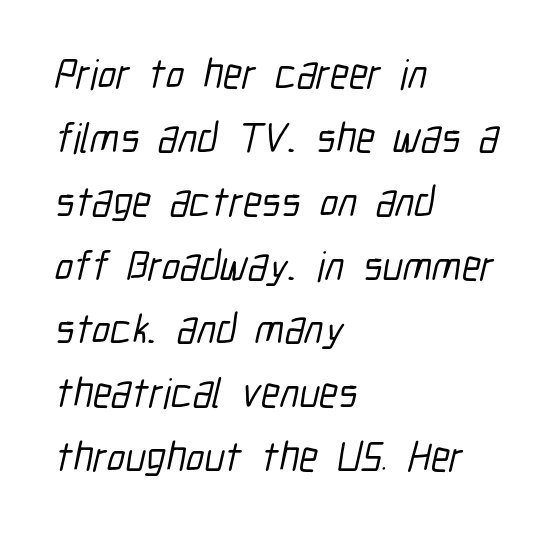
Q: Is the typeface a serif or a sans-serif typeface? A: Sans-serif.
Q: Is the text underlined? A: No.
Q: How is the paragraph aligned? A: Left-aligned.
Q: Is the spacing between letters normal or unusually wide? A: Normal.
Q: Is the spacing between lines tight, normal or loose? A: Normal.
Q: Width (condensed, normal, or wide)? A: Condensed.
Q: Stroke contrast? A: Low.
Q: x-height? A: Medium.
Q: Monospaced? A: No.
